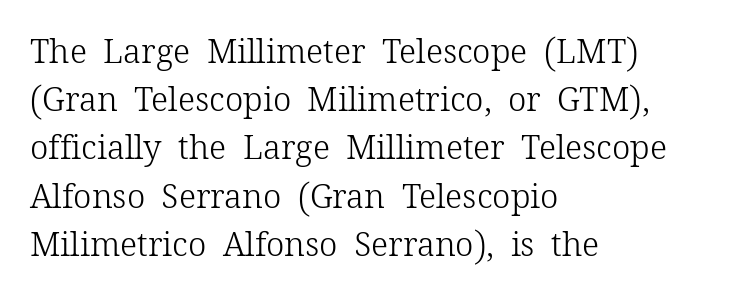
{"serif": "yes", "italic": "no", "bold": "no", "weight": "light", "width": "normal", "stroke_contrast": "low", "x_height": "medium", "monospaced": "no", "underline": "no", "align": "left", "line_spacing": "normal", "line_spacing_ratio": 1.46, "letter_spacing": "normal", "letter_spacing_em": 0.0, "glyph_px": 33}
